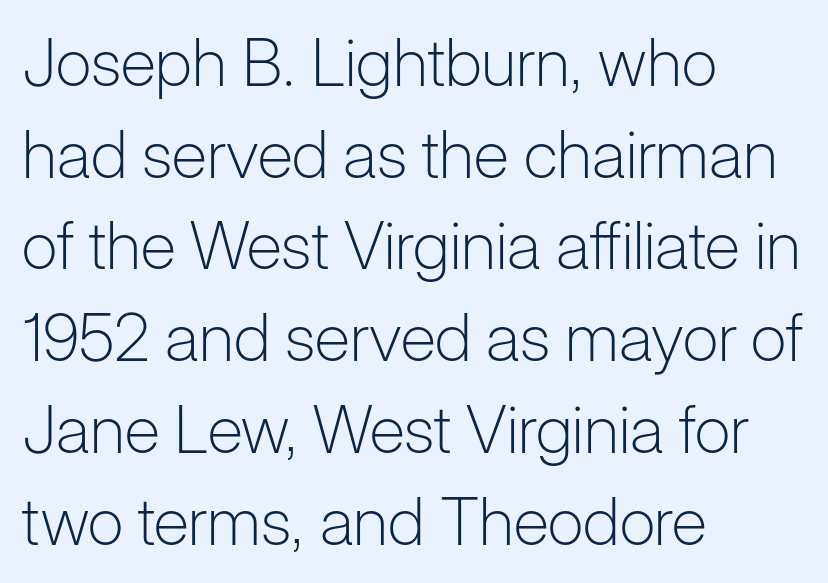
The gap between lines stays unmarked. The lettering stays uniformly vertical, giving the passage a roman look. Heaviness? Minimal to ordinary, like unemphasized prose. Alignment: flush left. The horizontal fit of the characters is conventional and even.
